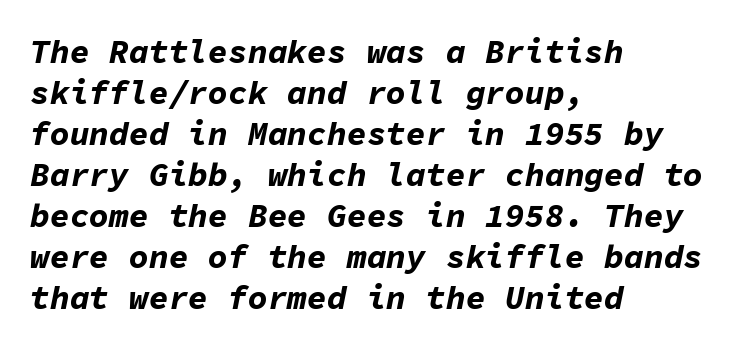
The face used here is monospaced, like something from a code editor. This sample uses plain, unmodified letter spacing. The text carries the slant typical of an italic or oblique font. Underlining? Definitely not there. Students, this is bold: see how much ink each stroke carries. In CSS terms this would be text-align: left.
